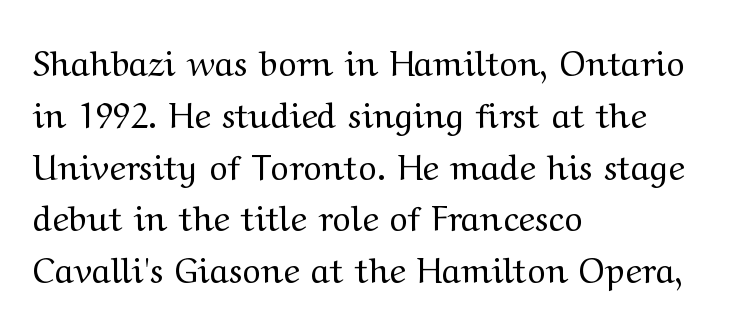
Q: Is the text bold? A: No.
Q: Is the text italic (slanted)? A: No, it is upright.
Q: Is the typeface a serif or a sans-serif typeface? A: Serif.
Q: Is the text underlined? A: No.
Q: How is the paragraph aligned? A: Left-aligned.
Q: Is the spacing between letters normal or unusually wide? A: Normal.
Q: Is the spacing between lines tight, normal or loose? A: Normal.
Q: Width (condensed, normal, or wide)? A: Wide.
Q: Stroke contrast? A: Medium.
Q: x-height? A: Medium.
Q: Monospaced? A: No.
